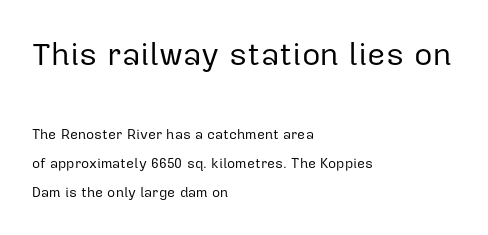
The image shows 32 px regular-weight sans-serif type, upright; set left-aligned, loose line spacing (2.08x), normal letter spacing, not underlined; the first (top) block is 2.29x larger; low stroke contrast and a medium x-height.
